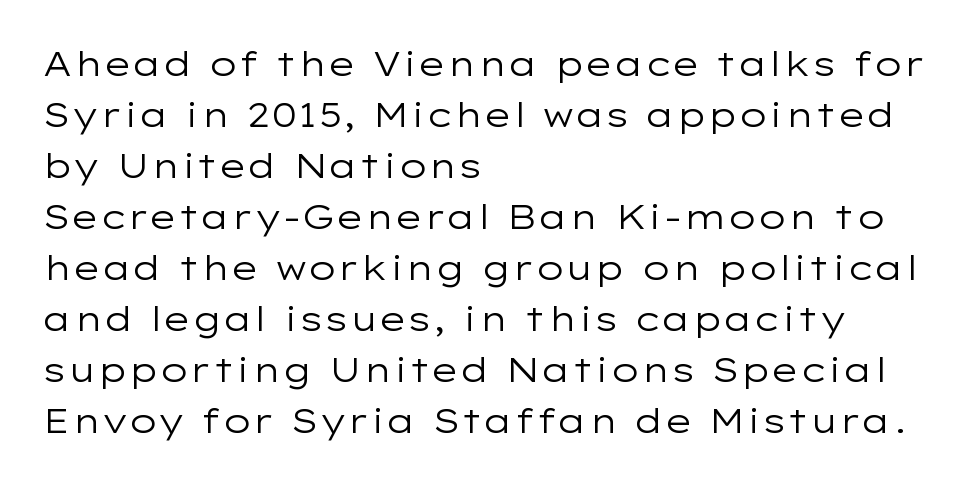
Descender tails drop into unmarked territory. The specimen reads as upright at a glance. Do the characters align in a grid? No, the font is proportional. Serif or sans? Sans — the stroke terminals are bare. Nobody touched the tracking dial on this one. A classic flush-left, rag-right setting is used for this passage.
